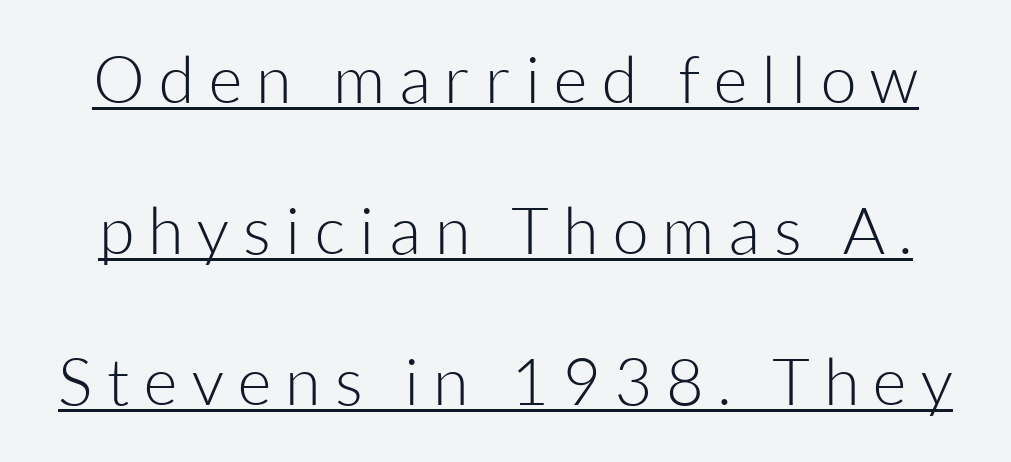
The image shows 65 px light sans-serif type, upright; set loose line spacing (2.32x), unusually wide letter spacing (+0.22 em), underlined; low stroke contrast and a medium x-height.
